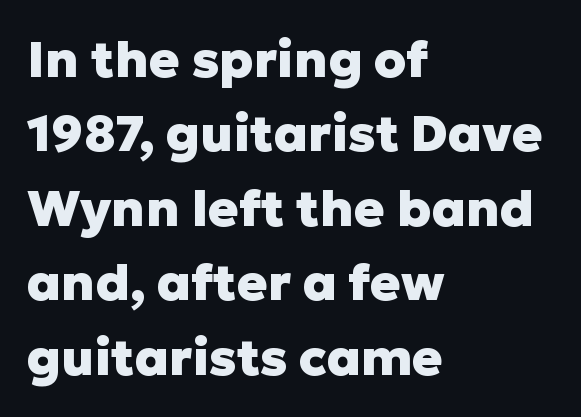
Does the copy run flush right? No — it runs flush left. One glance says typical: line gaps are just what's usual. Note the varied advance widths — an 'i' is clearly narrower than an 'm'. The font family rendered here belongs to the sans-serif group. In terms of letterspacing, this is plain default setting.
